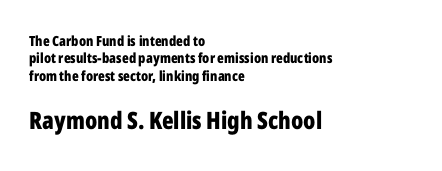
The lines are quadded left. The letters are bold, with thick, heavy strokes. You can tell it's not italic because the verticals are truly vertical. Which chunk is bigger? The second one — the bottom block dwarfs the top.
